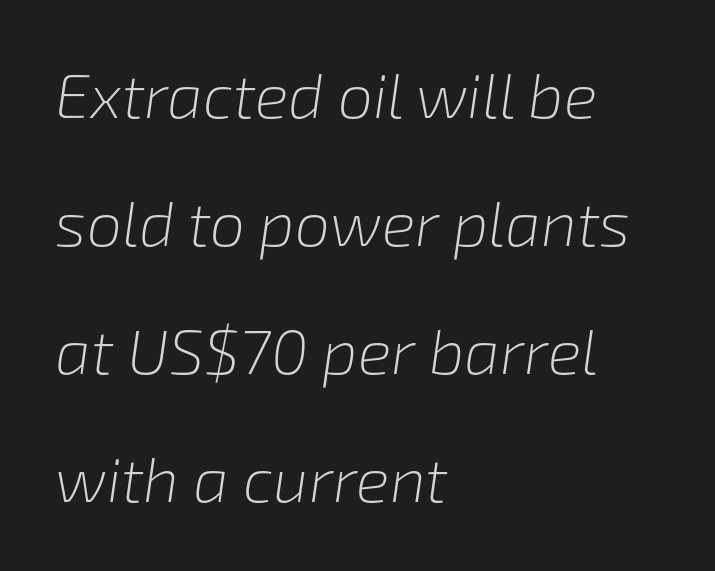
Each word holds together tightly as a unit, with standard inter-letter gaps. In CSS terms this would be text-align: left. The designer dialed line spacing up above the default. The glyphs look as if they've been sheared to an angle. Is the type heavy? It reads as light-to-regular instead. Looks like regular typesetting: each glyph gets only the width it needs.
